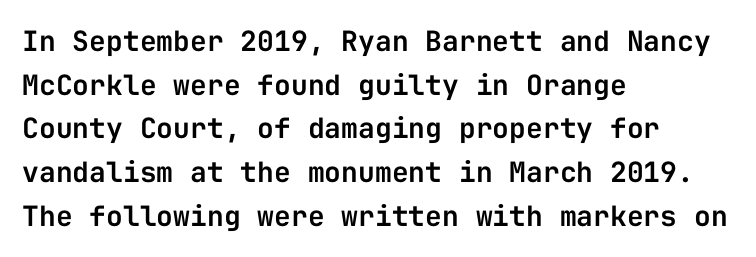
Q: Is the text italic (slanted)? A: No, it is upright.
Q: Is the typeface a serif or a sans-serif typeface? A: Sans-serif.
Q: Is the text underlined? A: No.
Q: How is the paragraph aligned? A: Left-aligned.
Q: Is the spacing between letters normal or unusually wide? A: Normal.
Q: Is the spacing between lines tight, normal or loose? A: Normal.
Q: Width (condensed, normal, or wide)? A: Normal.
Q: Stroke contrast? A: Low.
Q: x-height? A: Medium.
Q: Monospaced? A: Yes.
